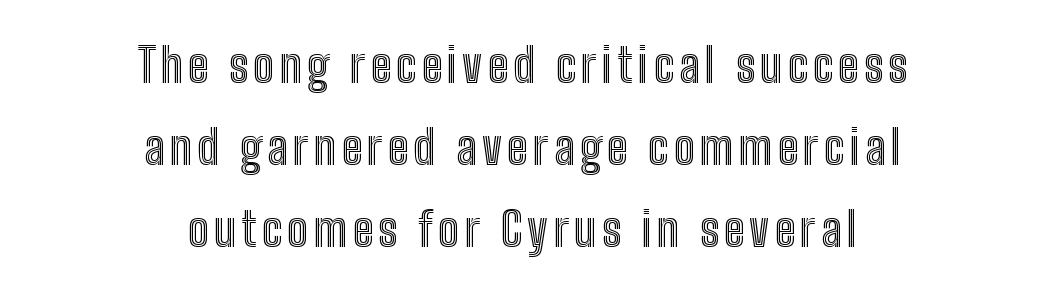
The image shows 47 px condensed type, upright; set centered, line spacing 1.74x, not underlined; a medium x-height.
